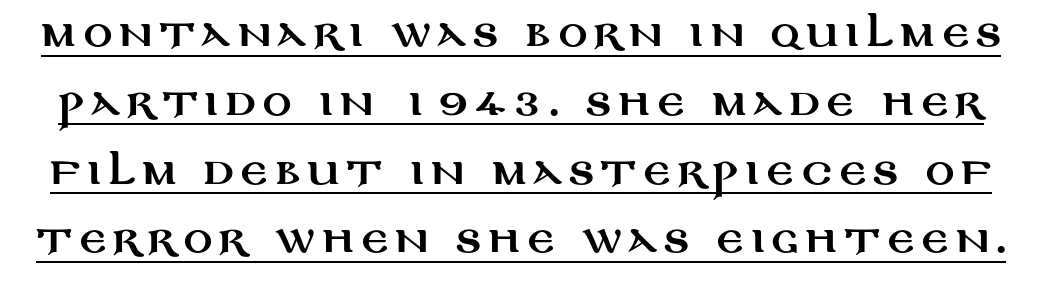
The image shows 36 px wide sans-serif type, upright; set loose line spacing (1.91x), underlined; medium stroke contrast and a large x-height.
